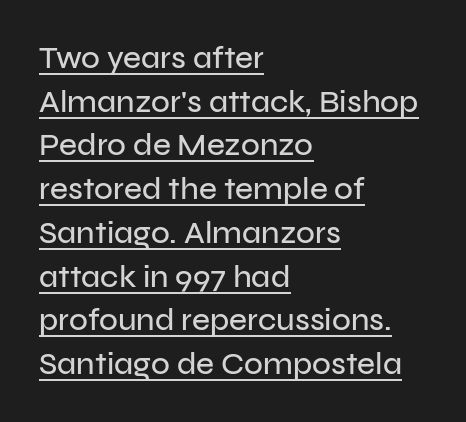
{"serif": "no", "italic": "no", "width": "normal", "stroke_contrast": "low", "x_height": "medium", "monospaced": "no", "underline": "yes", "align": "left", "line_spacing": "normal", "line_spacing_ratio": 1.41, "letter_spacing": "normal", "letter_spacing_em": 0.0, "glyph_px": 31}
